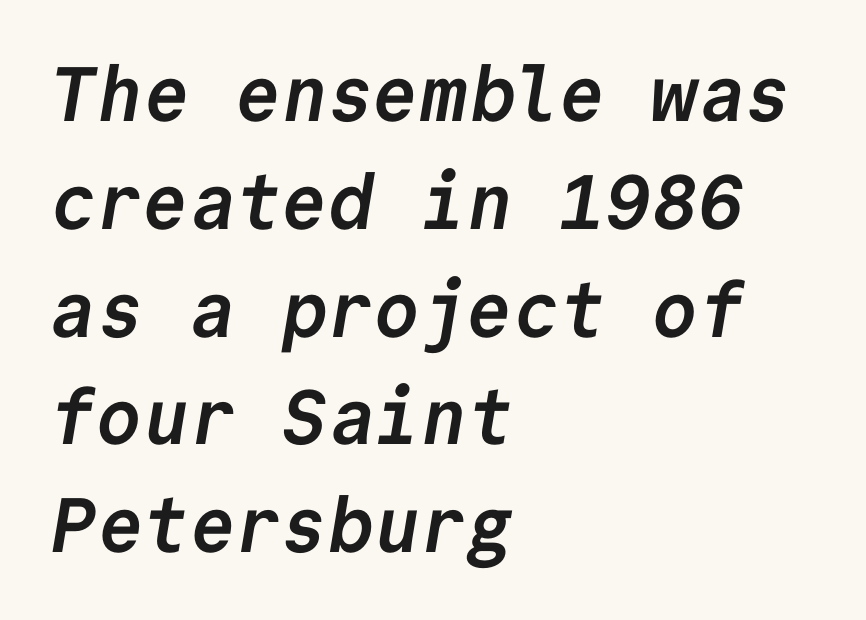
Each letter's strokes conclude bluntly, with no projecting serifs. Spacing verdict: monospaced, one width for all characters. The rendering keeps characters at their native spacing. How would I describe the line gaps? Plain and ordinary. Honestly, there is no underline to notice here at all.
